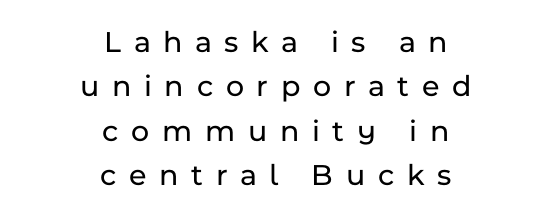
{"serif": "no", "italic": "no", "width": "normal", "stroke_contrast": "low", "x_height": "medium", "monospaced": "no", "underline": "no", "align": "center", "line_spacing": "normal", "line_spacing_ratio": 1.43, "letter_spacing": "wide", "letter_spacing_em": 0.41, "glyph_px": 31}
